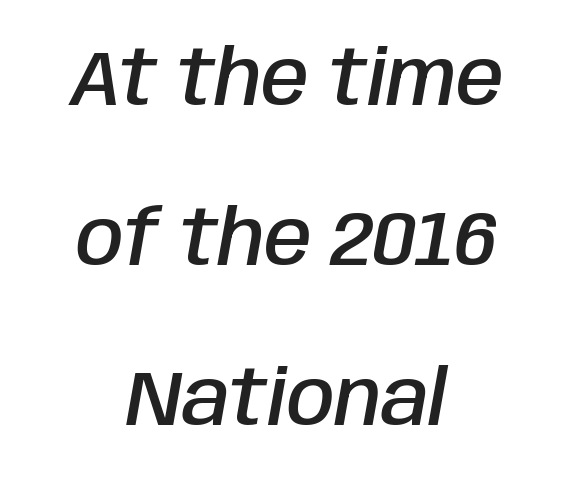
Spacing verdict: proportional, widths tailored to each character. The rendering positions every line midway between the sides. Loosely led — the rows are spread out. Weight: semibold (demi). Style check: oblique.
